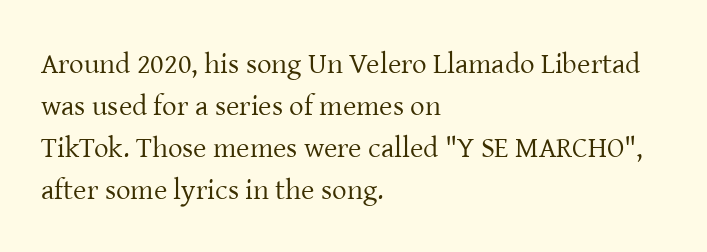
{"serif": "yes", "italic": "no", "bold": "no", "weight": "regular", "width": "normal", "stroke_contrast": "low", "x_height": "medium", "monospaced": "no", "underline": "no", "align": "left", "line_spacing": "normal", "line_spacing_ratio": 1.45, "letter_spacing": "normal", "letter_spacing_em": 0.0, "glyph_px": 29}
